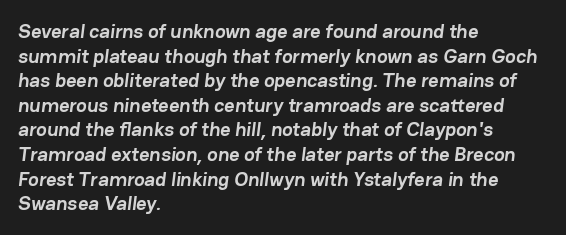
Notice how thick the strokes are: this is what a full bold looks like. Rule under the text: the space is simply empty. Standard letterfit; no display-style spreading of the glyphs. In CSS terms this would be text-align: left.
